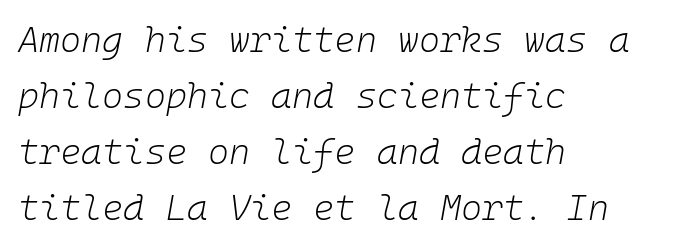
The image shows 36 px light type, italic (leaning right), monospaced; set left-aligned, normal line spacing (1.56x), normal letter spacing, not underlined; low stroke contrast and a medium x-height.
